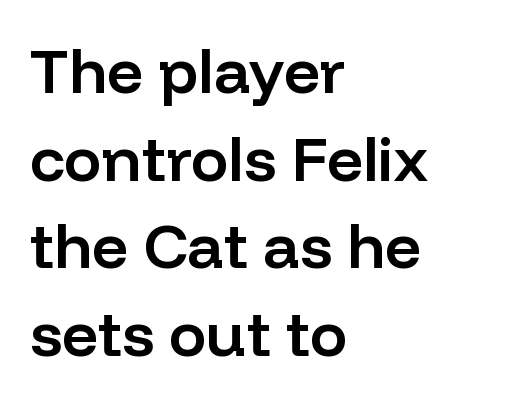
The image shows 63 px semibold sans-serif type, upright; set left-aligned, normal line spacing (1.39x), normal letter spacing, not underlined; low stroke contrast and a medium x-height.
